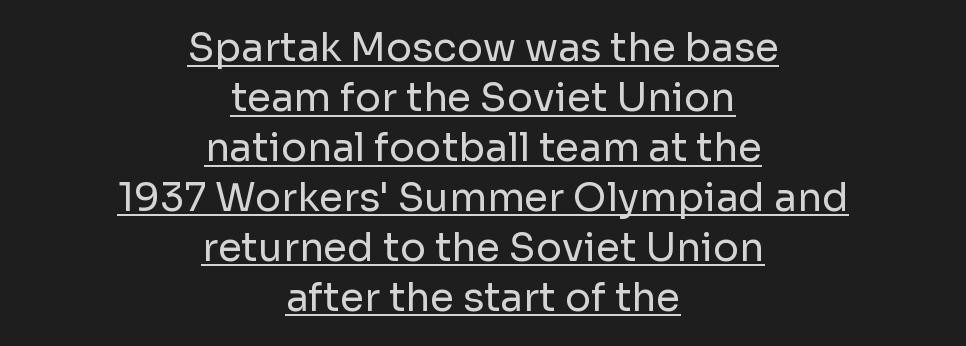
{"serif": "no", "italic": "no", "bold": "no", "weight": "regular", "width": "normal", "stroke_contrast": "low", "x_height": "medium", "monospaced": "no", "underline": "yes", "align": "center", "line_spacing": "normal", "line_spacing_ratio": 1.28, "letter_spacing": "normal", "letter_spacing_em": 0.0, "glyph_px": 39}
